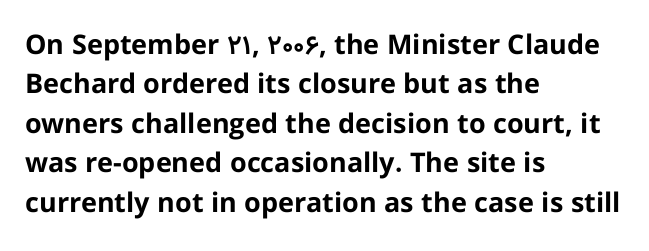
The image shows 27 px bold type, upright; set left-aligned, normal line spacing (1.46x), normal letter spacing, not underlined.
